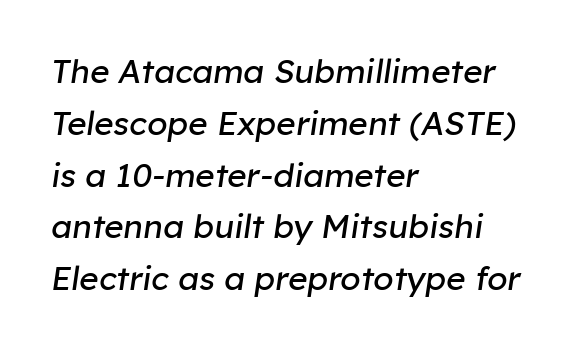
The image shows 33 px regular-weight type, italic (leaning right); set left-aligned, normal line spacing (1.57x), normal letter spacing, not underlined; low stroke contrast and a medium x-height.
